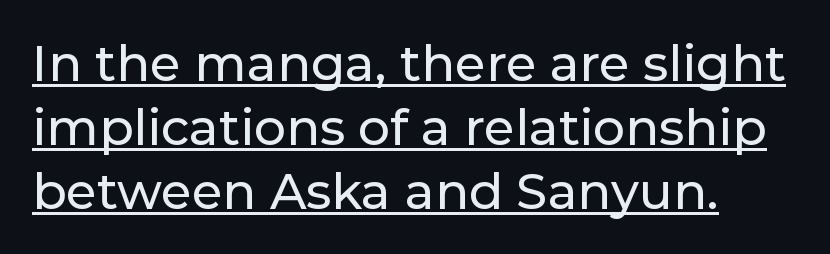
Casual observation: everything's shoved over to the left. Is the letter spacing exaggerated? No — it looks like the ordinary default. Nothing sits at the stroke ends, so this counts as sans-serif. Does the lettering tilt? It doesn't — this is upright. You could not count columns in this text — the font is proportionally spaced.
